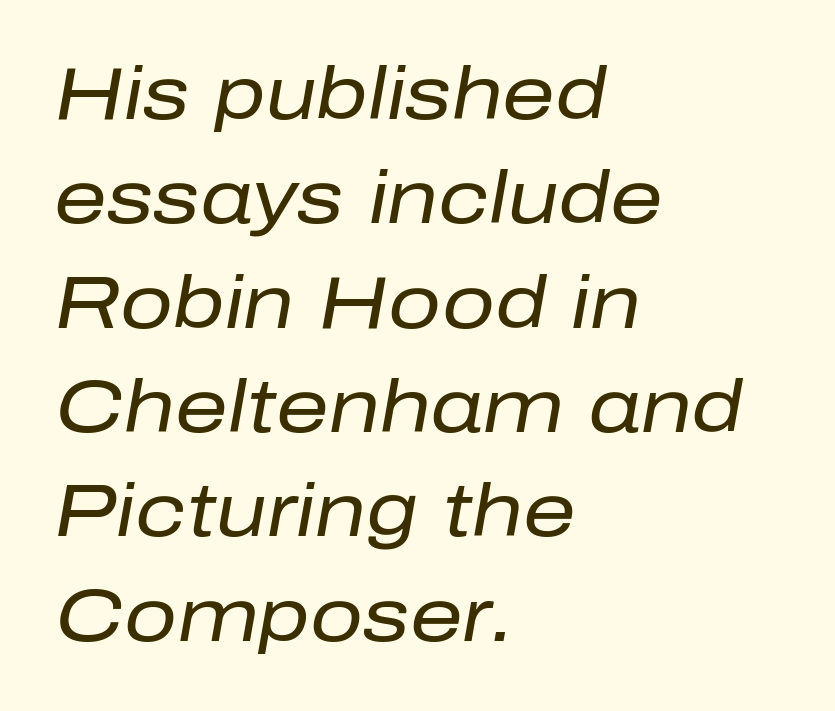
What stands out about the letter spacing? Nothing — it is the standard amount. The strokes carry an ordinary text weight at most. Unmarked baselines from the first word to the last. The lettering tilts uniformly, giving the passage an italic look. Each line starts at the same left margin while the right side varies.
